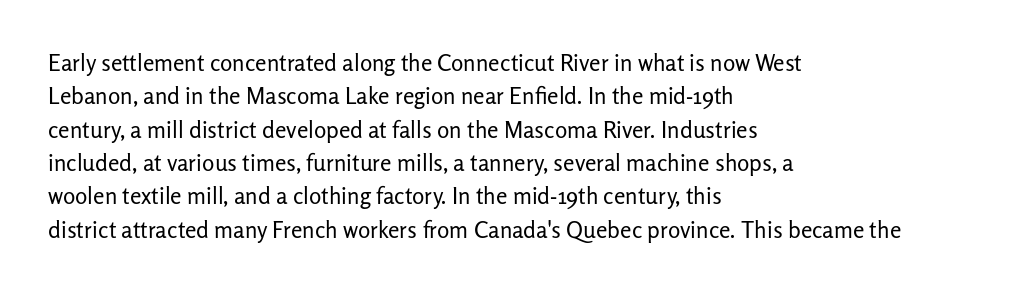
How would I describe the line gaps? Plain and ordinary. Just letters on the line, the space beneath them empty. Alignment: flush left. In terms of posture, this sample is upright.
